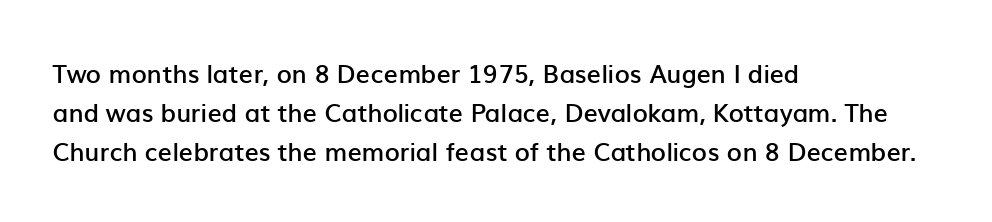
{"italic": "no", "bold": "semi", "underline": "no", "align": "left", "line_spacing": "normal", "line_spacing_ratio": 1.56, "letter_spacing": "normal", "letter_spacing_em": 0.0, "glyph_px": 25}
